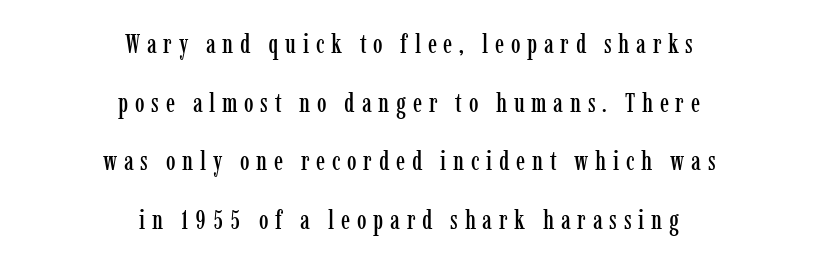
Vertical spacing — loose. Type without underlining. Posture: upright roman. Substantial extra tracking has been applied to these lines. Centered paragraph, ragged on both sides.
